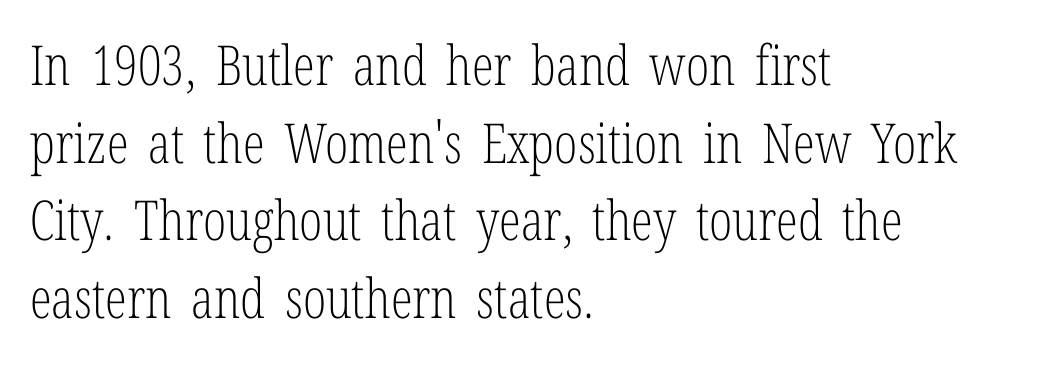
The image shows 55 px light, condensed serif type, upright; set left-aligned, normal line spacing (1.41x), normal letter spacing, not underlined; low stroke contrast and a medium x-height.
